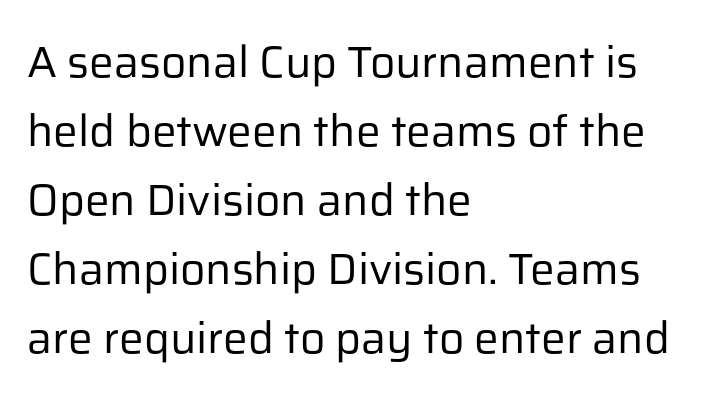
Horizontally, the lines are justified to the leading edge only. Lines of text with bare space underneath. The face looks like a standard text weight, possibly lighter. Note the varied advance widths — an 'i' is clearly narrower than an 'm'.
